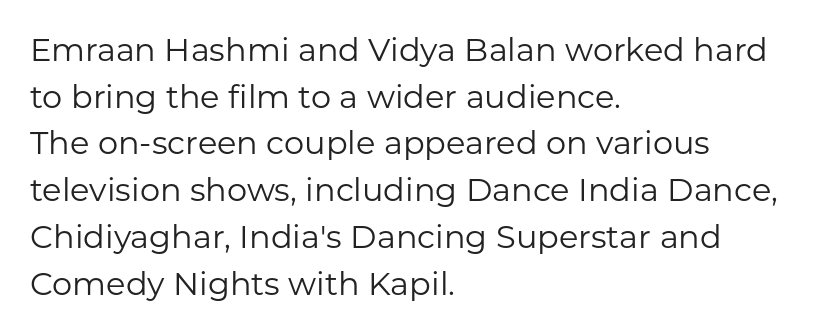
{"serif": "no", "italic": "no", "bold": "no", "weight": "regular", "width": "normal", "stroke_contrast": "low", "x_height": "medium", "monospaced": "no", "underline": "no", "align": "left", "line_spacing": "normal", "line_spacing_ratio": 1.46, "letter_spacing": "normal", "letter_spacing_em": 0.0, "glyph_px": 32}
